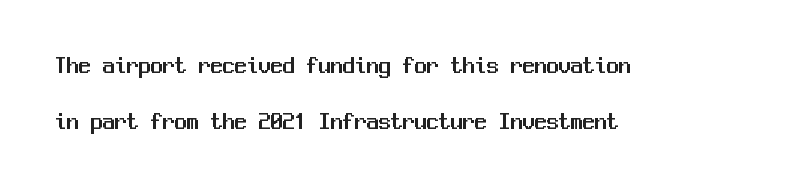
{"italic": "no", "underline": "no", "align": "left", "line_spacing": "loose", "line_spacing_ratio": 2.33, "letter_spacing": "normal", "letter_spacing_em": 0.0, "glyph_px": 24}
